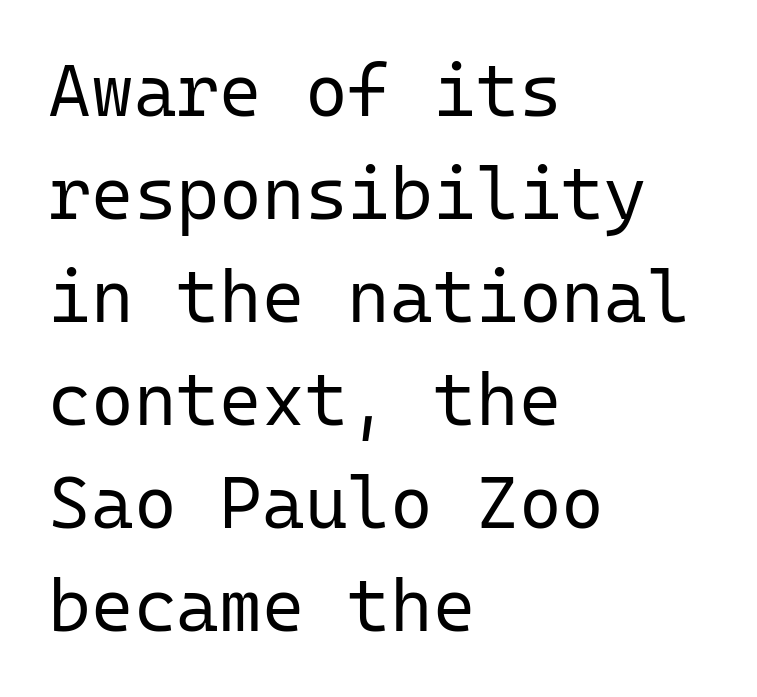
Ink coverage per letter is moderate at most. The rendering shows plain stroke endings on the letterforms — a sans-serif design. In CSS terms this would be text-align: left. A typesetter would call this monospace, since all characters share one set width. The vertical gap from one line to the next is medium. When letters stand straight like this, we call the style roman or upright.
